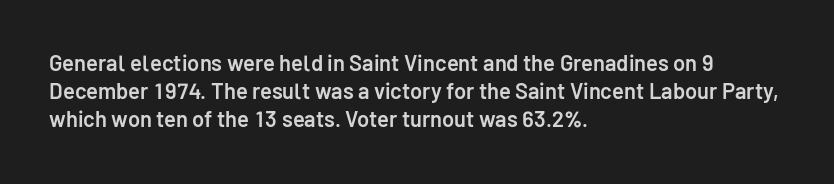
Q: Is the text bold? A: Semi-bold.
Q: Is the text italic (slanted)? A: No, it is upright.
Q: Is the text underlined? A: No.
Q: How is the paragraph aligned? A: Left-aligned.
Q: Is the spacing between letters normal or unusually wide? A: Normal.
Q: Is the spacing between lines tight, normal or loose? A: Normal.
